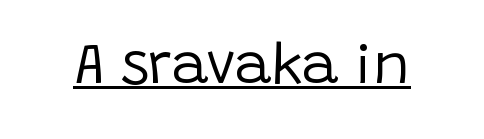
{"serif": "no", "italic": "no", "bold": "no", "weight": "regular", "width": "normal", "stroke_contrast": "low", "x_height": "large", "monospaced": "no", "underline": "yes", "letter_spacing": "normal", "letter_spacing_em": 0.0, "glyph_px": 56}
